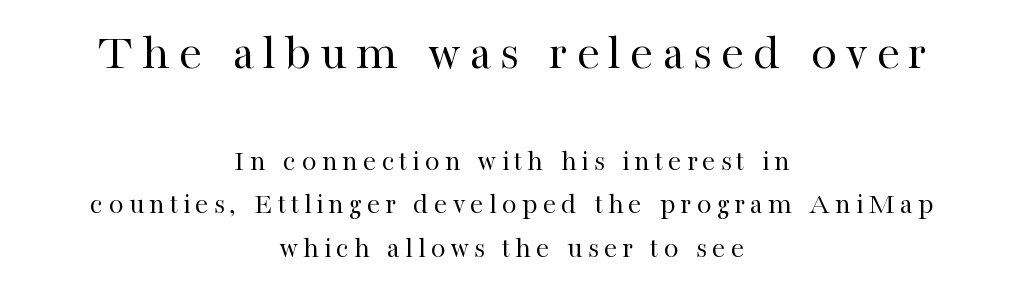
The image shows 52 px regular-weight serif type, upright; set centered, normal line spacing (1.46x), not underlined; the first (top) block is 1.73x larger; high stroke contrast and a medium x-height.
